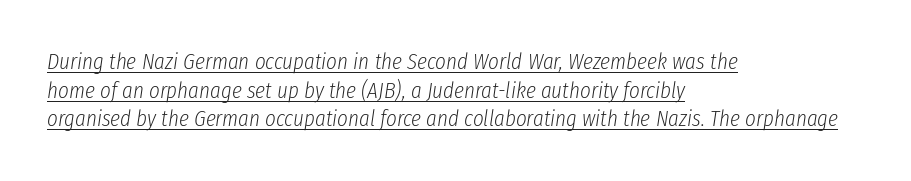
{"italic": "yes", "lean": "right", "slant_degrees": 8, "bold": "no", "underline": "yes", "align": "left", "line_spacing_ratio": 1.24, "letter_spacing": "normal", "letter_spacing_em": 0.0, "glyph_px": 23}
